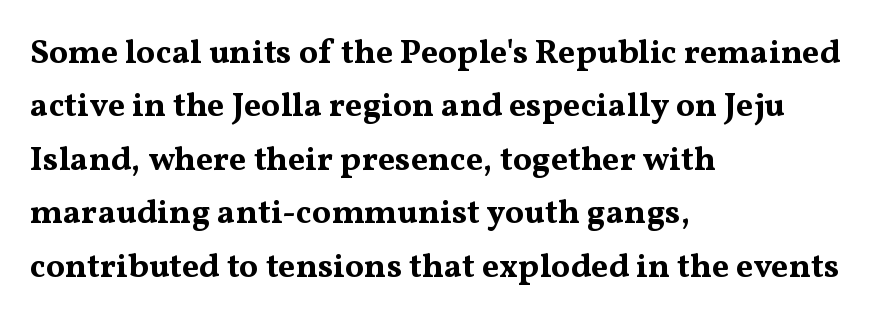
Q: Is the text bold? A: Yes.
Q: Is the text italic (slanted)? A: No, it is upright.
Q: Is the typeface a serif or a sans-serif typeface? A: Serif.
Q: Is the text underlined? A: No.
Q: How is the paragraph aligned? A: Left-aligned.
Q: Is the spacing between letters normal or unusually wide? A: Normal.
Q: Is the spacing between lines tight, normal or loose? A: Normal.
Q: Width (condensed, normal, or wide)? A: Wide.
Q: Stroke contrast? A: Medium.
Q: x-height? A: Medium.
Q: Monospaced? A: No.
